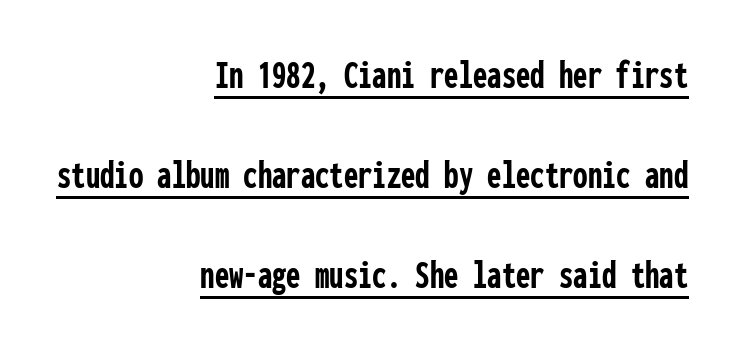
Q: Is the text bold? A: Yes.
Q: Is the text italic (slanted)? A: No, it is upright.
Q: Is the typeface a serif or a sans-serif typeface? A: Sans-serif.
Q: Is the text underlined? A: Yes.
Q: How is the paragraph aligned? A: Right-aligned.
Q: Is the spacing between letters normal or unusually wide? A: Normal.
Q: Is the spacing between lines tight, normal or loose? A: Loose.
Q: Width (condensed, normal, or wide)? A: Condensed.
Q: Stroke contrast? A: Low.
Q: x-height? A: Medium.
Q: Monospaced? A: Yes.
